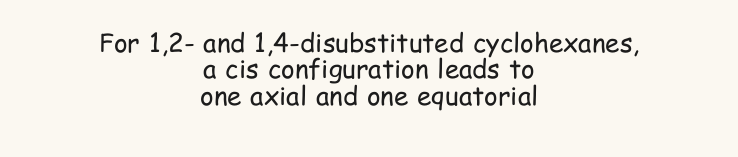
{"italic": "no", "bold": "no", "underline": "no", "align": "center", "line_spacing": "tight", "line_spacing_ratio": 1.01, "letter_spacing": "normal", "letter_spacing_em": 0.0, "glyph_px": 26}
